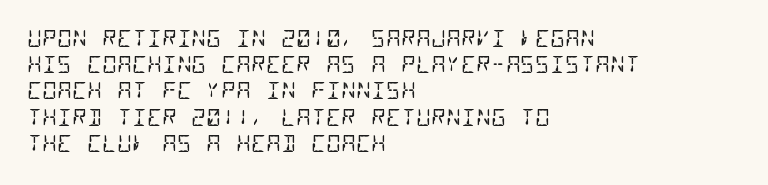
{"bold": "no", "underline": "no", "align": "left", "line_spacing": "tight", "line_spacing_ratio": 1.14, "letter_spacing": "normal", "letter_spacing_em": 0.0, "glyph_px": 23}
